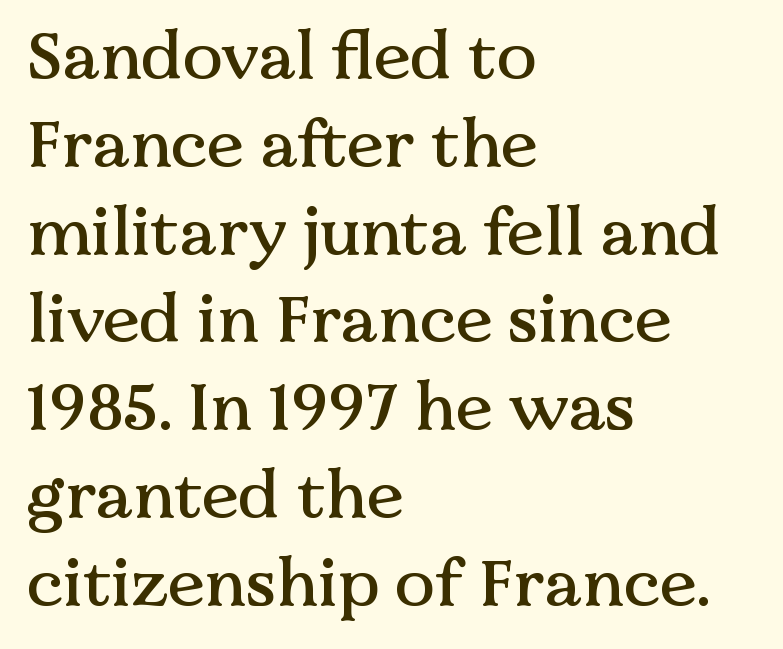
{"serif": "yes", "italic": "no", "width": "normal", "stroke_contrast": "medium", "x_height": "medium", "monospaced": "no", "underline": "no", "align": "left", "line_spacing": "normal", "line_spacing_ratio": 1.31, "letter_spacing": "normal", "letter_spacing_em": 0.0, "glyph_px": 67}
